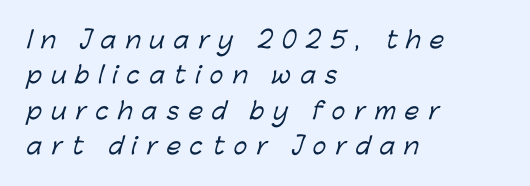
Notice how descenders clear the ascenders below comfortably — that's standard leading. Check the space under the baseline: it is left empty. All the whitespace from short lines collects on the right. Look at the tracking — it's clearly loosened, letters drifting apart.
